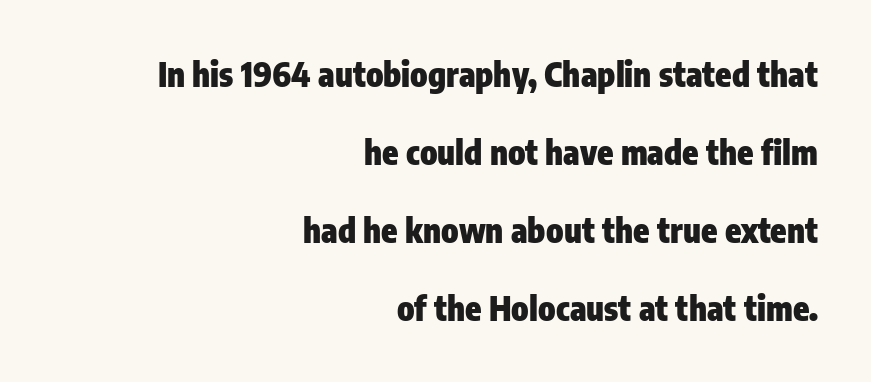
Each letter keeps its own natural width here, so spacing adapts to shape. The letterforms sit shoulder to shoulder at normal distance. These lines are set flush right with a ragged left edge. Clear beneath every line of the passage.
